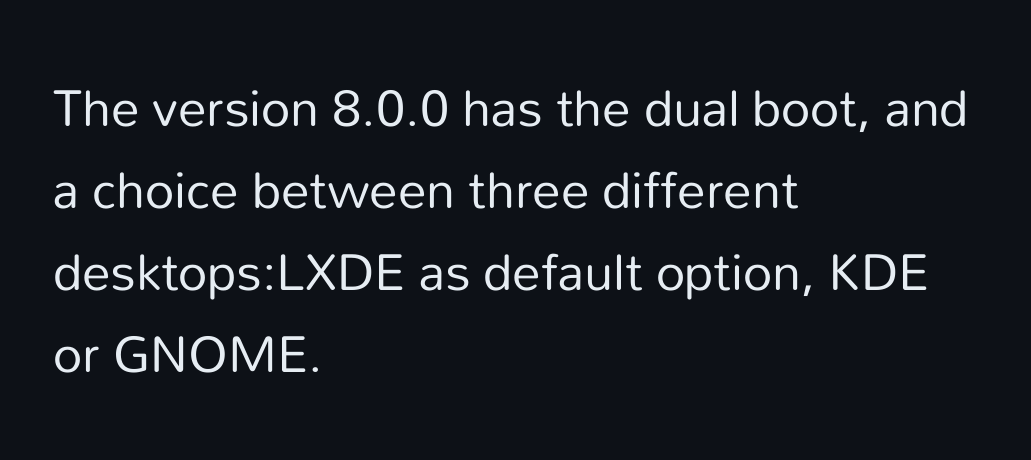
Is the type heavy? It reads as light-to-regular instead. Do the letters lean? They stand straight. This rendering leaves character spacing at its baseline value. Lines of text with bare space underneath. Reading down the block, your eye returns to a fixed left position each line.
